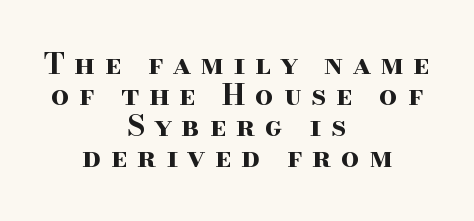
Q: Is the text bold? A: Yes.
Q: Is the text italic (slanted)? A: No, it is upright.
Q: Is the typeface a serif or a sans-serif typeface? A: Serif.
Q: Is the text underlined? A: No.
Q: How is the paragraph aligned? A: Centered.
Q: Is the spacing between letters normal or unusually wide? A: Unusually wide.
Q: Is the spacing between lines tight, normal or loose? A: Tight.
Q: Width (condensed, normal, or wide)? A: Wide.
Q: Stroke contrast? A: High.
Q: x-height? A: Small.
Q: Monospaced? A: No.
